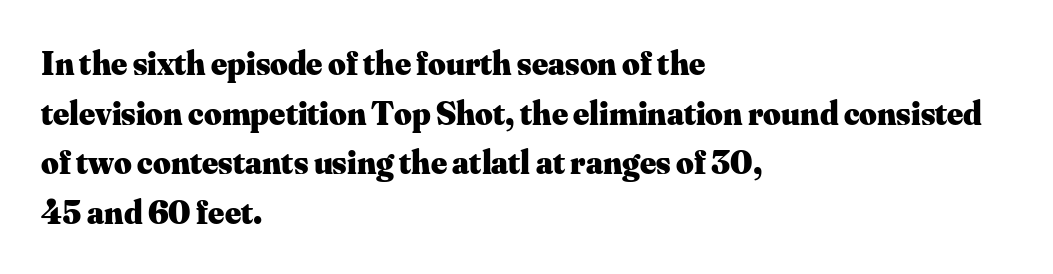
Q: Is the text bold? A: Yes.
Q: Is the text italic (slanted)? A: No, it is upright.
Q: Is the typeface a serif or a sans-serif typeface? A: Serif.
Q: Is the text underlined? A: No.
Q: How is the paragraph aligned? A: Left-aligned.
Q: Is the spacing between letters normal or unusually wide? A: Normal.
Q: Is the spacing between lines tight, normal or loose? A: Normal.
Q: Width (condensed, normal, or wide)? A: Normal.
Q: Stroke contrast? A: Medium.
Q: x-height? A: Small.
Q: Monospaced? A: No.
